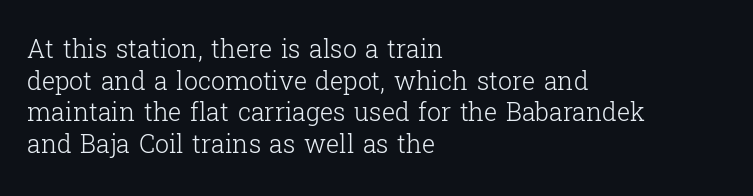
The image shows 25 px text type, upright; set left-aligned, normal line spacing (1.27x), normal letter spacing, not underlined.
